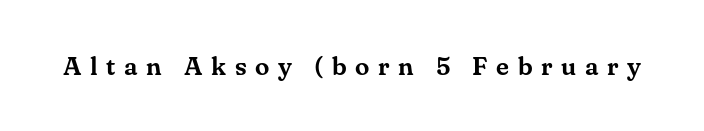
The image shows 26 px text type, upright; set unusually wide letter spacing (+0.33 em), not underlined.
